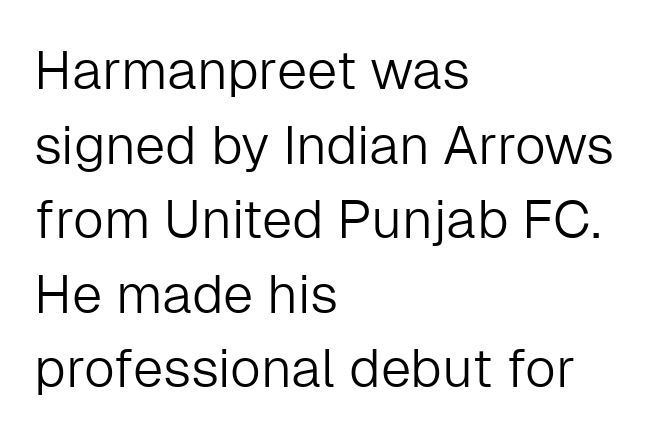
The image shows 54 px light sans-serif type, upright; set left-aligned, normal line spacing (1.38x), normal letter spacing, not underlined; low stroke contrast and a medium x-height.
